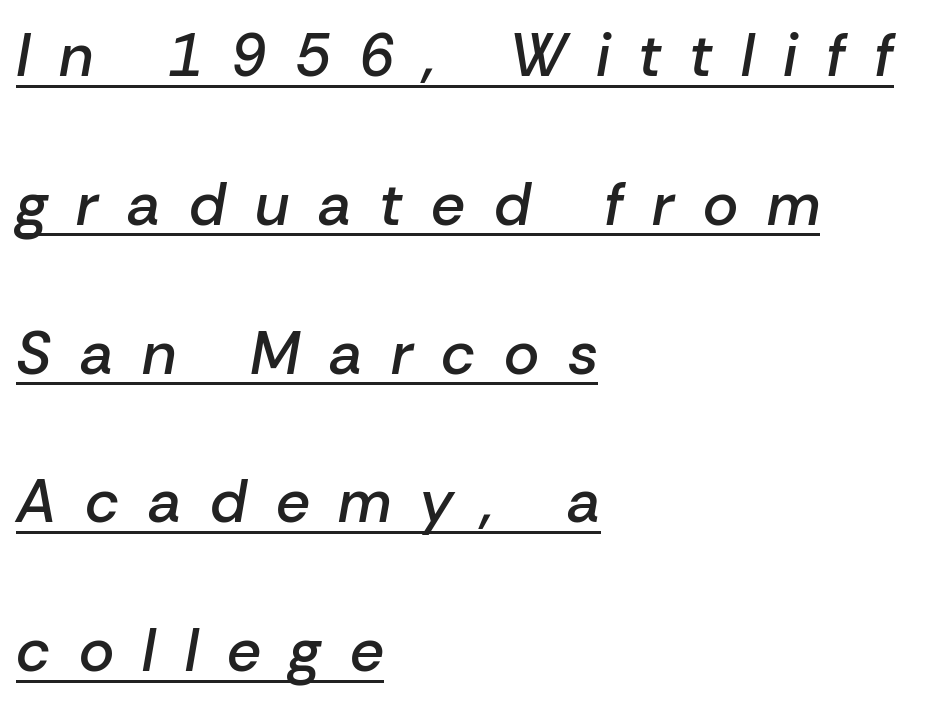
{"italic": "yes", "lean": "right", "slant_degrees": 10, "bold": "semi", "weight": "semibold", "width": "normal", "stroke_contrast": "low", "x_height": "medium", "monospaced": "no", "underline": "yes", "align": "left", "line_spacing": "loose", "line_spacing_ratio": 2.48, "letter_spacing": "wide", "letter_spacing_em": 0.48, "glyph_px": 60}
